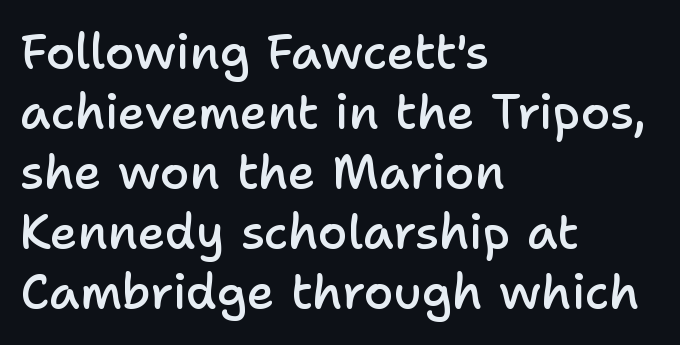
{"serif": "no", "italic": "no", "bold": "semi", "weight": "semibold", "width": "normal", "stroke_contrast": "low", "x_height": "medium", "monospaced": "no", "underline": "no", "align": "left", "line_spacing": "normal", "line_spacing_ratio": 1.25, "letter_spacing": "normal", "letter_spacing_em": 0.0, "glyph_px": 48}
